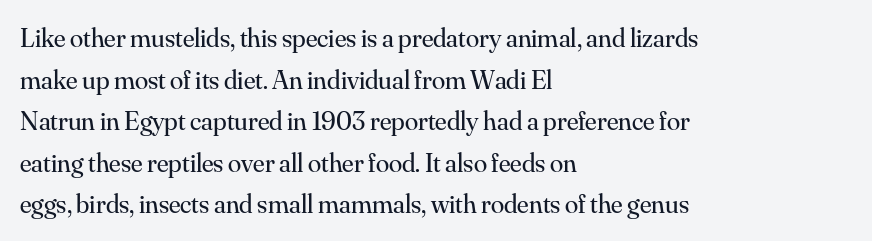
This sample uses an upright cut, with every glyph sitting square on the baseline. Lines of text with bare space underneath. The setting favours the left margin, as ordinary paragraphs usually do. Leading: standard. The typesetting does not lean heavy: it is not bold. You could call the tracking neutral — neither tight nor loose.
